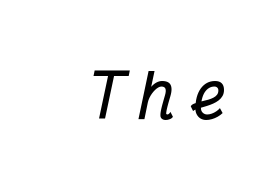
The image shows 60 px bold, condensed serif type, italic (leaning right), monospaced; set unusually wide letter spacing (+0.26 em), not underlined; medium stroke contrast and a medium x-height.
